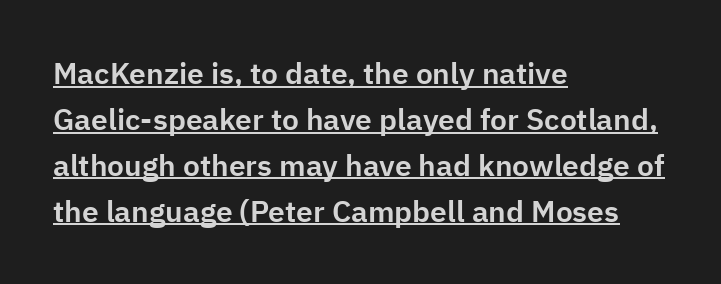
Q: Is the text italic (slanted)? A: No, it is upright.
Q: Is the typeface a serif or a sans-serif typeface? A: Sans-serif.
Q: Is the text underlined? A: Yes.
Q: How is the paragraph aligned? A: Left-aligned.
Q: Is the spacing between letters normal or unusually wide? A: Normal.
Q: Is the spacing between lines tight, normal or loose? A: Normal.
Q: Width (condensed, normal, or wide)? A: Normal.
Q: Stroke contrast? A: Low.
Q: x-height? A: Medium.
Q: Monospaced? A: No.
